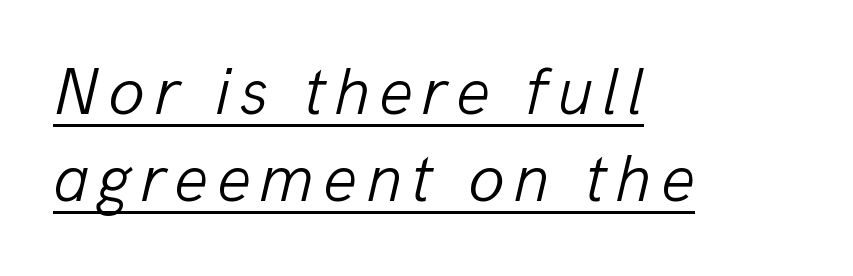
{"italic": "yes", "lean": "right", "slant_degrees": 13, "bold": "no", "weight": "light", "width": "normal", "stroke_contrast": "low", "x_height": "medium", "monospaced": "no", "underline": "yes", "align": "left", "line_spacing": "normal", "line_spacing_ratio": 1.3, "glyph_px": 67}
